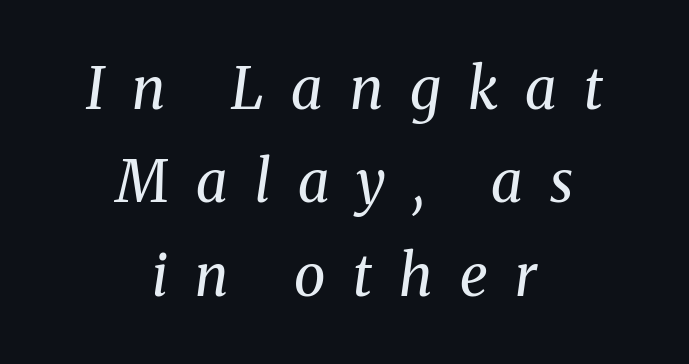
Q: Is the text bold? A: No.
Q: Is the text italic (slanted)? A: Yes, it leans right by about 8 degrees.
Q: Is the typeface a serif or a sans-serif typeface? A: Serif.
Q: Is the text underlined? A: No.
Q: How is the paragraph aligned? A: Centered.
Q: Is the spacing between letters normal or unusually wide? A: Unusually wide.
Q: Is the spacing between lines tight, normal or loose? A: Normal.
Q: Width (condensed, normal, or wide)? A: Normal.
Q: Stroke contrast? A: Medium.
Q: x-height? A: Medium.
Q: Monospaced? A: No.
